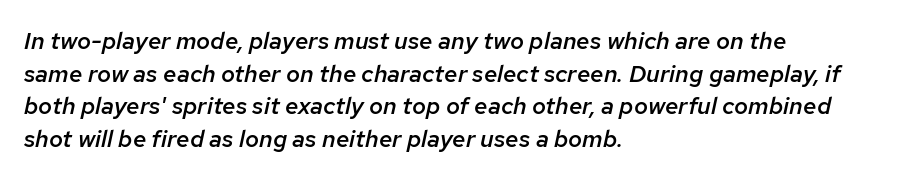
{"italic": "yes", "lean": "right", "slant_degrees": 12, "bold": "semi", "underline": "no", "align": "left", "line_spacing": "normal", "line_spacing_ratio": 1.36, "letter_spacing": "normal", "letter_spacing_em": 0.0, "glyph_px": 24}
